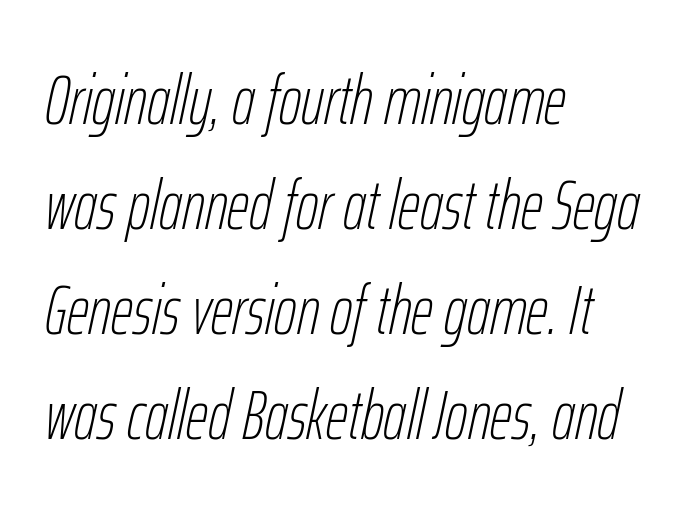
Q: Is the text bold? A: No.
Q: Is the text italic (slanted)? A: Yes, it leans right by about 12 degrees.
Q: Is the text underlined? A: No.
Q: How is the paragraph aligned? A: Left-aligned.
Q: Is the spacing between letters normal or unusually wide? A: Normal.
Q: Is the spacing between lines tight, normal or loose? A: Normal.
Q: Width (condensed, normal, or wide)? A: Condensed.
Q: Stroke contrast? A: Low.
Q: x-height? A: Medium.
Q: Monospaced? A: No.
